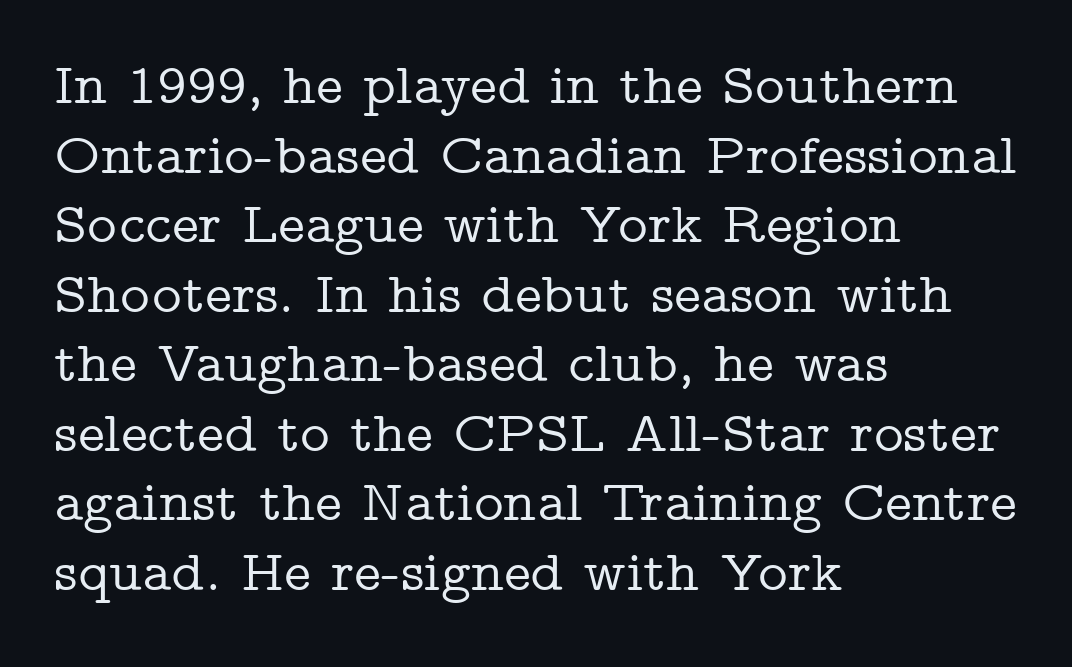
Quick note: not italic, upright. Here the designer chose a conventional face with non-uniform glyph widths. Classification — serif. The face used here is rendered with its standard letterfit. Check under the words: just untouched page. These lines are set flush left with a ragged right edge.
